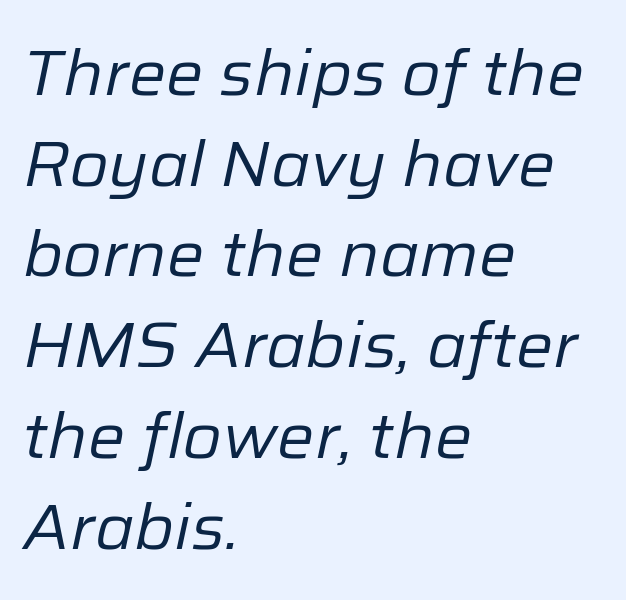
The image shows 63 px regular-weight type, italic (leaning right); set left-aligned, normal line spacing (1.44x), normal letter spacing, not underlined; low stroke contrast and a medium x-height.
